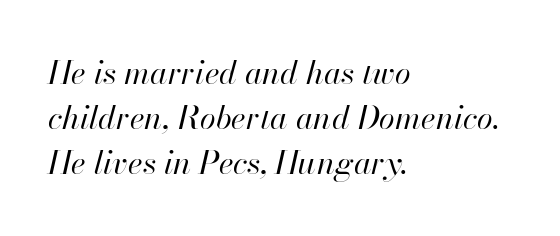
The image shows 32 px regular-weight type, italic (leaning right); set left-aligned, normal line spacing (1.41x), normal letter spacing, not underlined; high stroke contrast and a small x-height.
